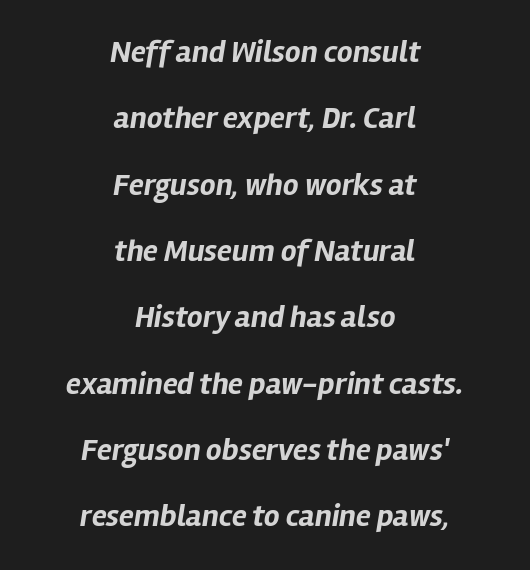
{"italic": "yes", "lean": "right", "slant_degrees": 12, "bold": "yes", "weight": "bold", "width": "normal", "stroke_contrast": "low", "x_height": "medium", "monospaced": "no", "underline": "no", "align": "center", "line_spacing": "loose", "line_spacing_ratio": 2.14, "letter_spacing": "normal", "letter_spacing_em": 0.0, "glyph_px": 31}
